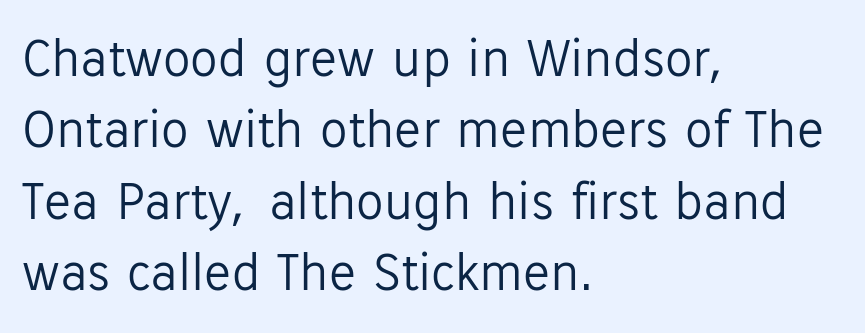
The image shows 55 px light sans-serif type, upright; set left-aligned, normal line spacing (1.3x), normal letter spacing, not underlined; low stroke contrast and a medium x-height.
